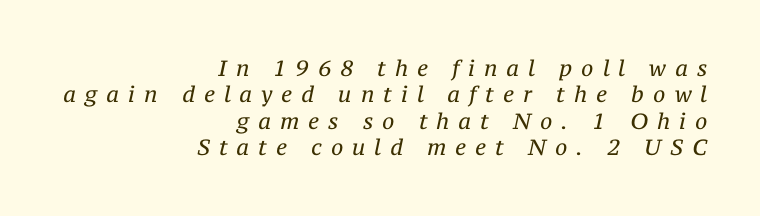
Q: Is the text bold? A: No.
Q: Is the text italic (slanted)? A: Yes, it leans right by about 12 degrees.
Q: Is the text underlined? A: No.
Q: How is the paragraph aligned? A: Right-aligned.
Q: Is the spacing between letters normal or unusually wide? A: Unusually wide.
